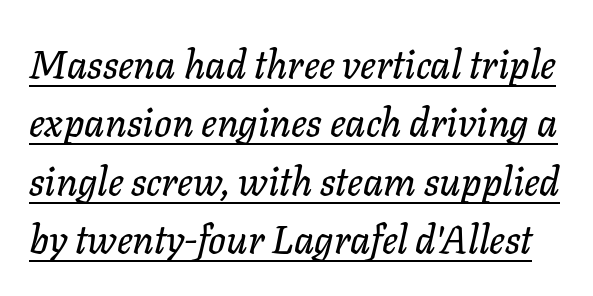
The image shows 39 px text type, italic (leaning right); set normal line spacing (1.5x), normal letter spacing, underlined; low stroke contrast and a medium x-height.
